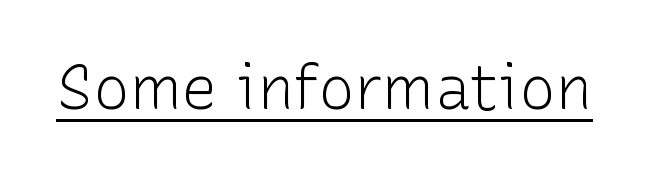
How are the letters spaced? Ordinarily, with no added tracking. The glyphs in this specimen are sans serif. Caption: lettering with a line underneath. Bold? No — there's no thickening of the strokes. This is the regular roman posture of the typeface.
